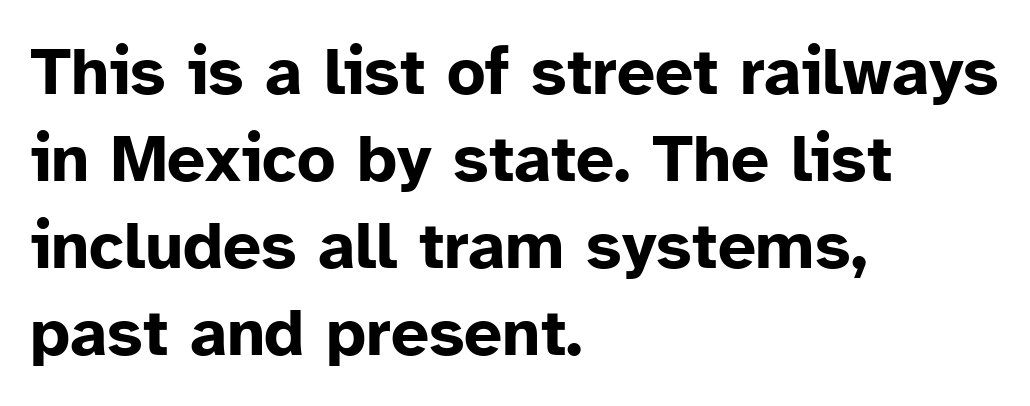
The image shows 67 px bold sans-serif type, upright; set left-aligned, normal line spacing (1.3x), normal letter spacing, not underlined; low stroke contrast and a medium x-height.
